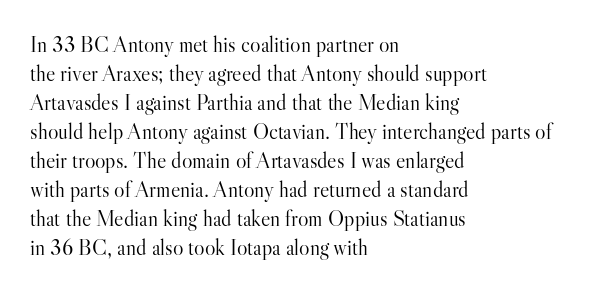
Q: Is the text bold? A: No.
Q: Is the text italic (slanted)? A: No, it is upright.
Q: Is the text underlined? A: No.
Q: How is the paragraph aligned? A: Left-aligned.
Q: Is the spacing between letters normal or unusually wide? A: Normal.
Q: Is the spacing between lines tight, normal or loose? A: Normal.
